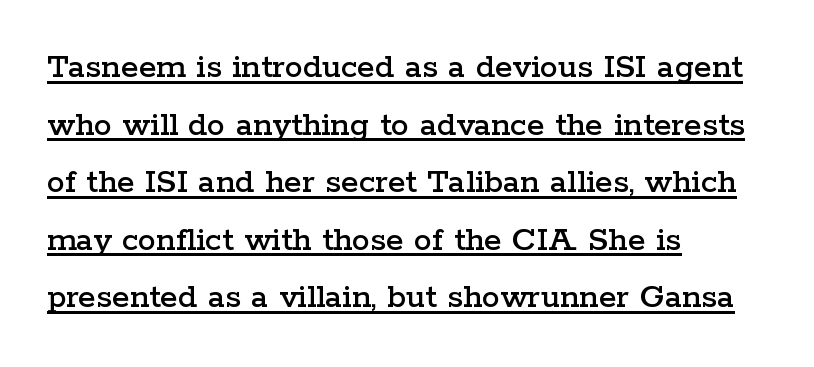
The image shows 36 px wide serif type, upright; set left-aligned, normal line spacing (1.6x), normal letter spacing, underlined; low stroke contrast and a medium x-height.
